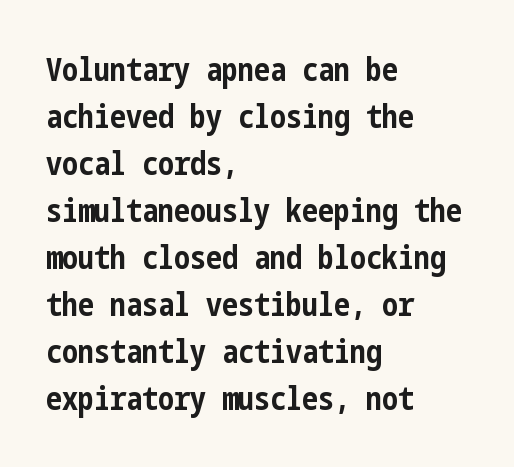
The image shows 32 px bold, condensed sans-serif type, upright; set left-aligned, normal line spacing (1.47x), normal letter spacing, not underlined; low stroke contrast and a medium x-height.
